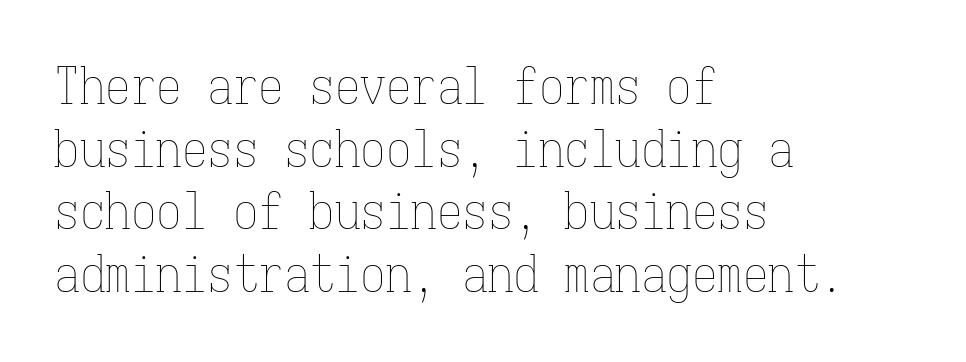
{"italic": "no", "bold": "no", "weight": "thin", "width": "condensed", "stroke_contrast": "low", "x_height": "medium", "monospaced": "yes", "underline": "no", "align": "left", "line_spacing_ratio": 1.23, "letter_spacing": "normal", "letter_spacing_em": 0.0, "glyph_px": 51}
